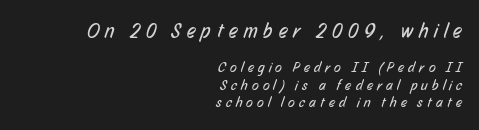
The image shows 20 px text type; set right-aligned, normal line spacing (1.26x), unusually wide letter spacing (+0.3 em), not underlined; the first (top) block is 1.43x larger.
